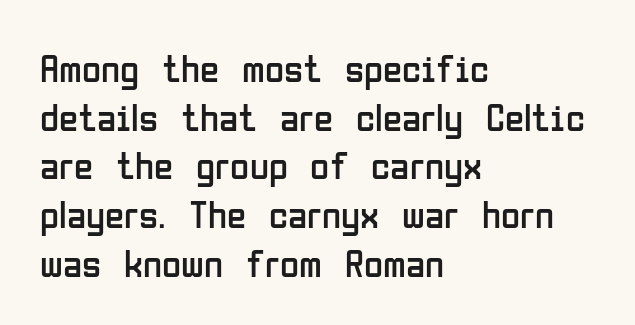
{"serif": "no", "italic": "no", "bold": "no", "weight": "regular", "width": "condensed", "stroke_contrast": "low", "x_height": "medium", "monospaced": "no", "underline": "no", "align": "left", "line_spacing": "normal", "line_spacing_ratio": 1.25, "letter_spacing": "normal", "letter_spacing_em": 0.0, "glyph_px": 39}
